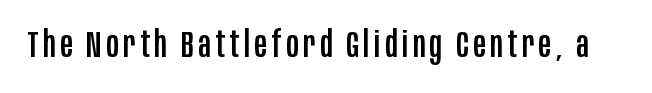
{"serif": "no", "italic": "no", "width": "condensed", "stroke_contrast": "low", "x_height": "large", "monospaced": "no", "underline": "no", "glyph_px": 37}
